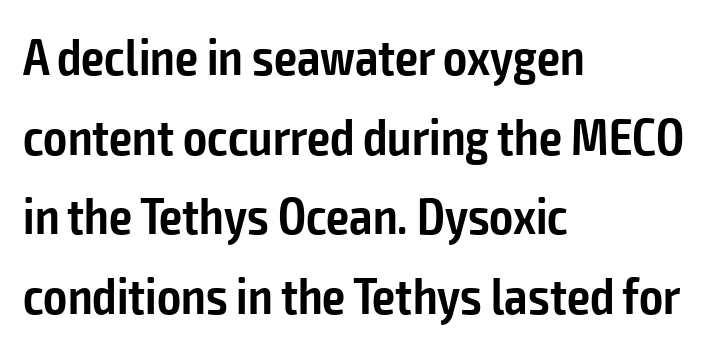
{"serif": "no", "italic": "no", "bold": "semi", "weight": "semibold", "width": "condensed", "stroke_contrast": "low", "x_height": "medium", "monospaced": "no", "underline": "no", "align": "left", "line_spacing": "normal", "line_spacing_ratio": 1.56, "letter_spacing": "normal", "letter_spacing_em": 0.0, "glyph_px": 51}
